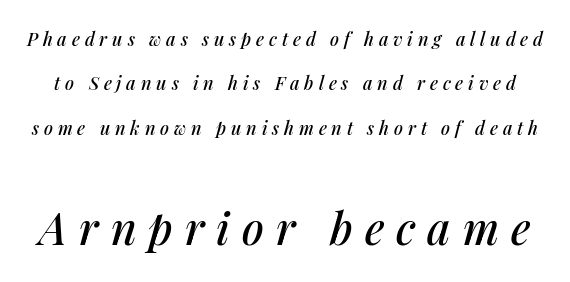
Q: Is the text italic (slanted)? A: Yes, it leans right by about 14 degrees.
Q: Is the text underlined? A: No.
Q: Is the spacing between letters normal or unusually wide? A: Unusually wide.
Q: Is the spacing between lines tight, normal or loose? A: Loose.
Q: Which block of text is set in a larger size, the first (top) or the second (bottom)? A: The second (bottom) one.
Q: Width (condensed, normal, or wide)? A: Normal.
Q: Stroke contrast? A: Medium.
Q: x-height? A: Medium.
Q: Monospaced? A: No.
